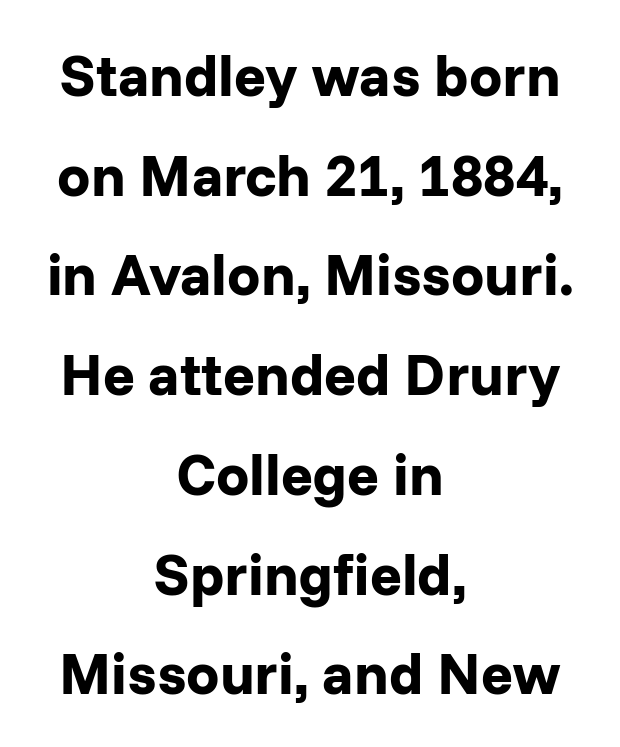
The paragraph shown floats in the horizontal middle. The letters sit at their default tracking, neither squeezed nor spread. How heavy is the stroke? Heavy — this is a bold. Any mark beneath the type? The region is blank.
